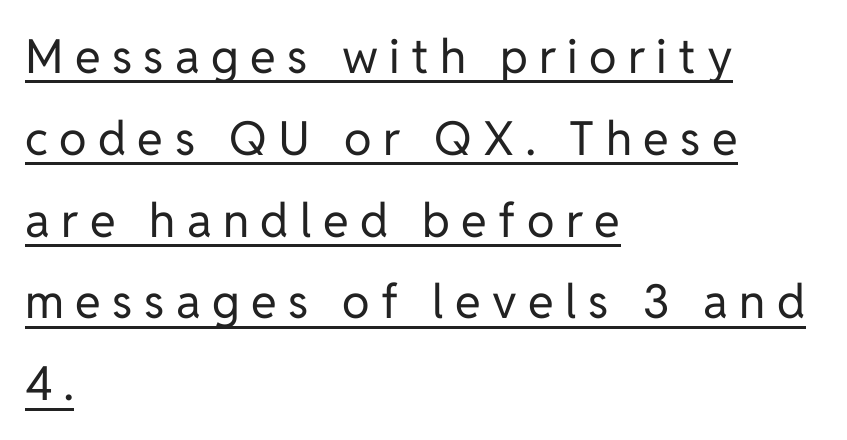
Underline: present. A roman cut, with each character standing at attention. Each letter keeps its own natural width here, so spacing adapts to shape. The rag falls on the right side of this text block. Serifs: no, the terminals of the letterforms are clean. The horizontal fit of the characters is loose and conspicuously gappy.
